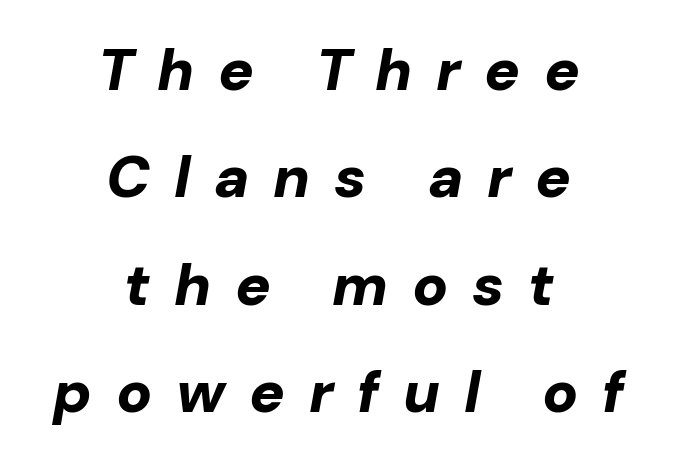
The image shows 59 px bold type, italic (leaning right); set centered, line spacing 1.82x, unusually wide letter spacing (+0.4 em), not underlined; low stroke contrast and a medium x-height.
